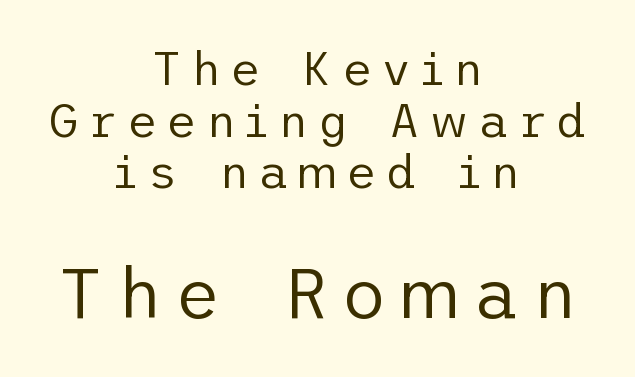
This rendering features lettering with no underline. Caption: upper text group reduced, lower text group enlarged. Posture: straight, roman, zero tilt. The rag falls on both sides of this text block equally.
